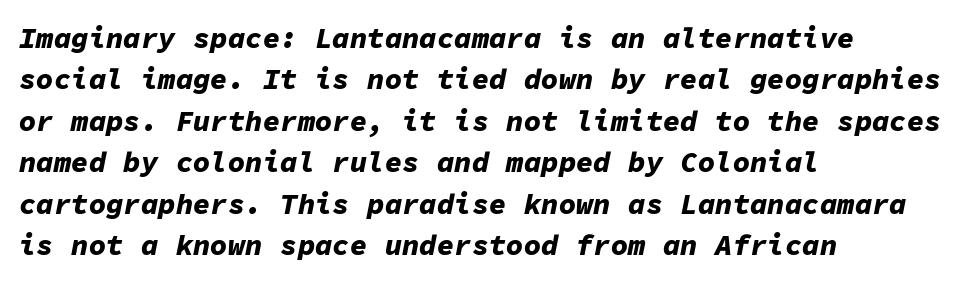
{"italic": "yes", "lean": "right", "slant_degrees": 11, "bold": "yes", "weight": "bold", "width": "normal", "stroke_contrast": "low", "x_height": "medium", "monospaced": "yes", "underline": "no", "align": "left", "line_spacing": "normal", "line_spacing_ratio": 1.43, "letter_spacing": "normal", "letter_spacing_em": 0.0, "glyph_px": 29}
